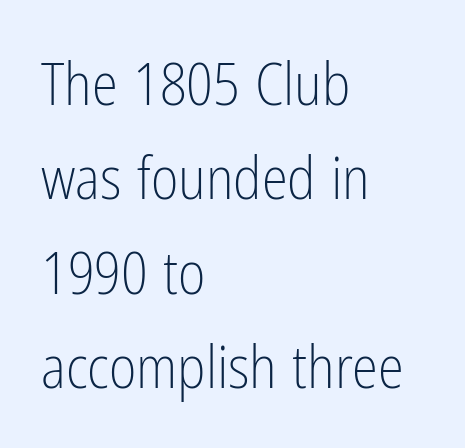
{"serif": "no", "italic": "no", "bold": "no", "weight": "light", "width": "condensed", "stroke_contrast": "low", "x_height": "medium", "monospaced": "no", "underline": "no", "align": "left", "line_spacing": "normal", "line_spacing_ratio": 1.6, "letter_spacing": "normal", "letter_spacing_em": 0.0, "glyph_px": 59}
